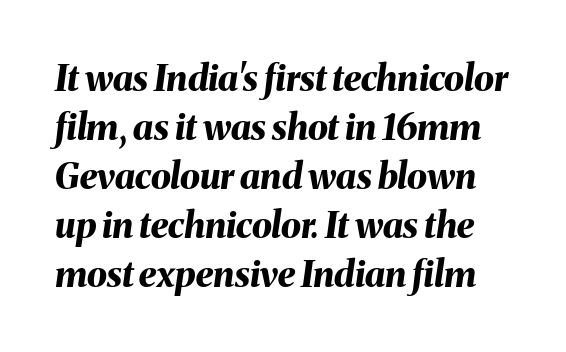
This rendering features lettering with no underline. The strokes are fattened all the way to bold. Character widths vary here, with narrow letters taking less room than wide ones. When letters slant like this, we call the style italic. Compared with typical paragraphs, the rows here are spaced about the same. Spacing between characters is what you'd get straight out of the box.
